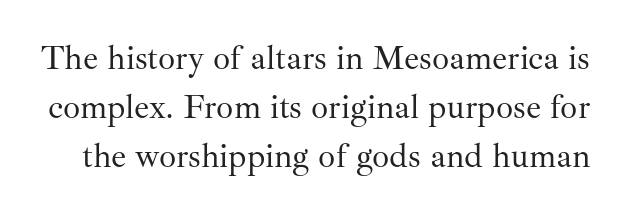
The letters look calm and open, with moderate or lighter stems. Words appear dense and cohesive because spacing is normal. Here the designer chose a conventional face with non-uniform glyph widths. The letters stand upright; this is a roman face. Underline: absent. In terms of letterform style, serifs are clearly present.
